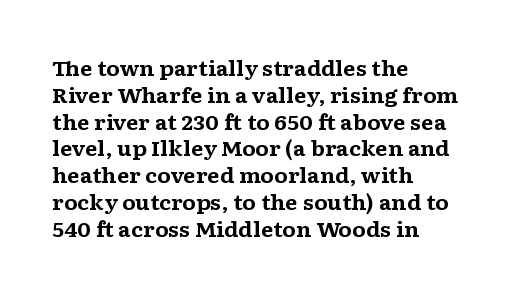
{"italic": "no", "bold": "yes", "underline": "no", "align": "left", "line_spacing": "normal", "line_spacing_ratio": 1.34, "letter_spacing": "normal", "letter_spacing_em": 0.0, "glyph_px": 20}
